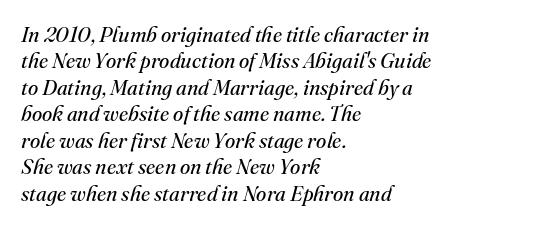
The image shows 21 px text type, italic (leaning right); set left-aligned, normal line spacing (1.26x), normal letter spacing, not underlined.
